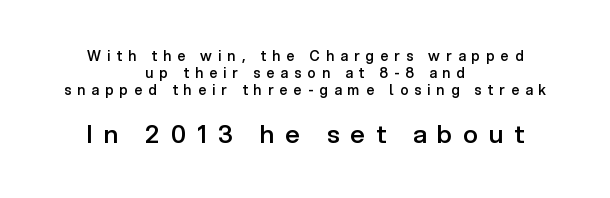
The image shows 25 px text type, upright; set centered, line spacing 1.2x, unusually wide letter spacing (+0.44 em), not underlined; the second (bottom) block is 1.79x larger.
